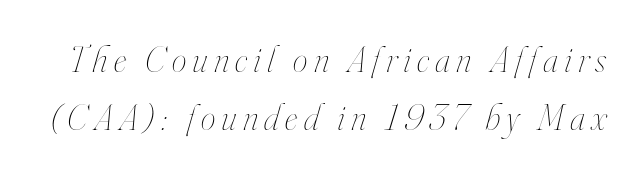
Q: Is the text bold? A: No.
Q: Is the text italic (slanted)? A: Yes, it leans right by about 16 degrees.
Q: Is the text underlined? A: No.
Q: Is the spacing between lines tight, normal or loose? A: Normal.
Q: Width (condensed, normal, or wide)? A: Condensed.
Q: Stroke contrast? A: High.
Q: x-height? A: Small.
Q: Monospaced? A: No.
